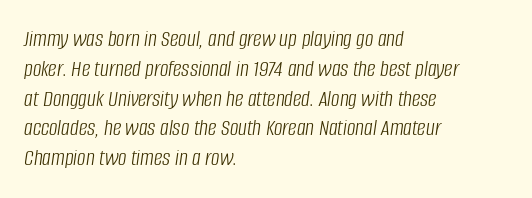
{"italic": "yes", "lean": "right", "slant_degrees": 8, "bold": "no", "underline": "no", "align": "left", "line_spacing_ratio": 1.24, "letter_spacing": "normal", "letter_spacing_em": 0.0, "glyph_px": 24}
